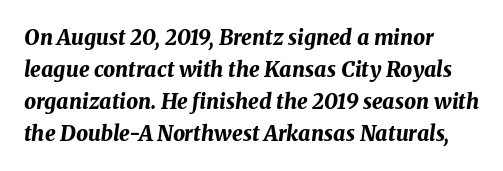
The image shows 21 px bold type, italic (leaning right); set normal line spacing (1.52x), normal letter spacing, not underlined.
